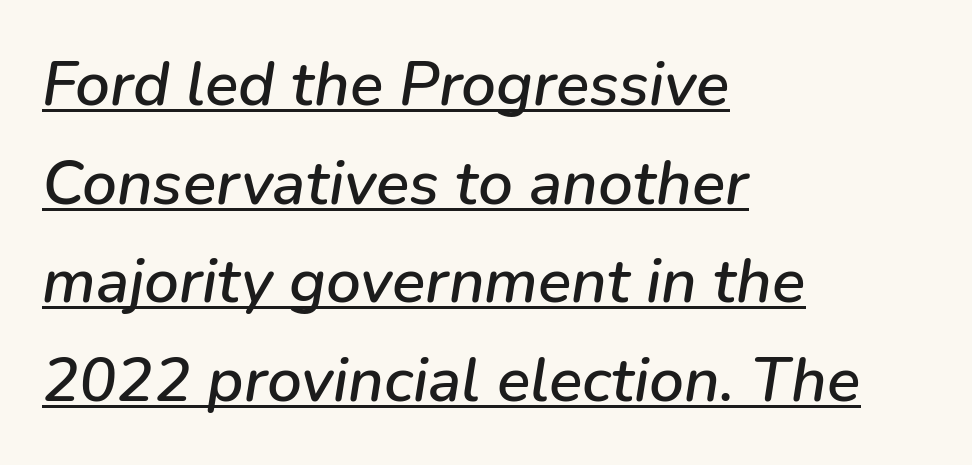
Q: Is the text italic (slanted)? A: Yes, it leans right by about 9 degrees.
Q: Is the text underlined? A: Yes.
Q: How is the paragraph aligned? A: Left-aligned.
Q: Is the spacing between letters normal or unusually wide? A: Normal.
Q: Is the spacing between lines tight, normal or loose? A: Normal.
Q: Width (condensed, normal, or wide)? A: Normal.
Q: Stroke contrast? A: Low.
Q: x-height? A: Medium.
Q: Monospaced? A: No.
